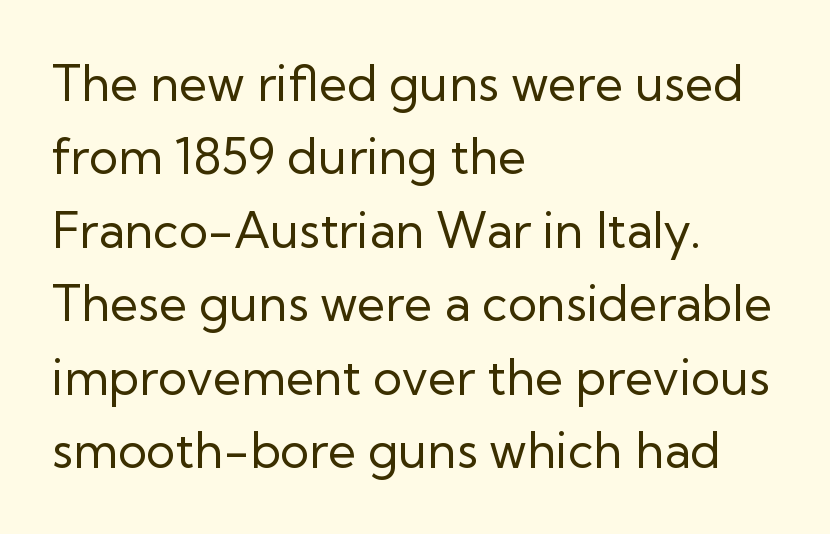
Weight: regular or lighter. The vertical gap from one line to the next is medium. The line texture is even and compact thanks to regular tracking. Observe the absence of serifs on each vertical stroke in this sample. The rendering uses natural spacing where letterforms have individual widths. Quick note: not italic, upright.
